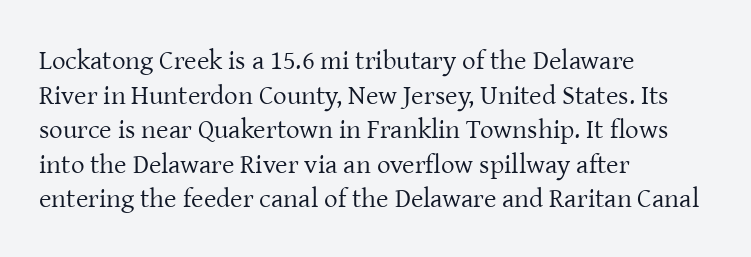
{"italic": "no", "bold": "no", "underline": "no", "align": "left", "line_spacing": "normal", "line_spacing_ratio": 1.28, "letter_spacing": "normal", "letter_spacing_em": 0.0, "glyph_px": 27}
